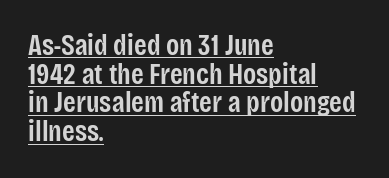
The setting favours the left margin, as ordinary paragraphs usually do. Typographically, this falls in the sans-serif category. A bit beefed up — I'd call it semibold rather than bold. The leading is snug, giving the passage a crowded texture. A typographer would call this underscored text. Varying glyph widths throughout — classic text-font behaviour.
